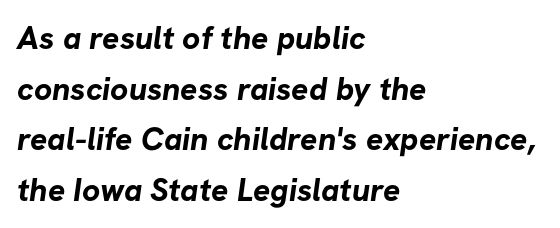
{"serif": "no", "bold": "yes", "weight": "bold", "width": "normal", "stroke_contrast": "low", "x_height": "medium", "monospaced": "no", "underline": "no", "align": "left", "line_spacing": "normal", "line_spacing_ratio": 1.58, "letter_spacing": "normal", "letter_spacing_em": 0.0, "glyph_px": 32}
